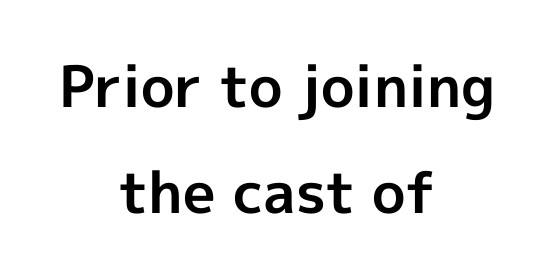
The image shows 57 px bold sans-serif type, upright; set centered, line spacing 1.86x, normal letter spacing, not underlined; a medium x-height.
